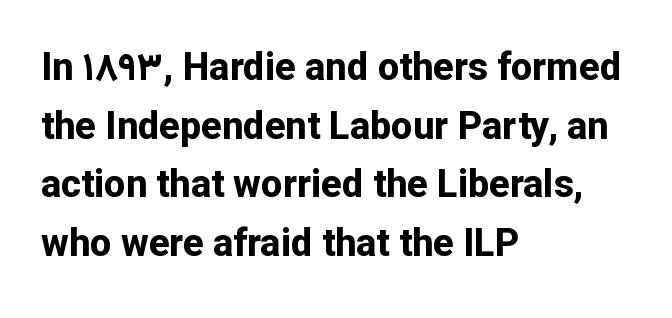
{"serif": "no", "italic": "no", "bold": "yes", "weight": "bold", "width": "normal", "stroke_contrast": "low", "x_height": "medium", "monospaced": "no", "underline": "no", "align": "left", "line_spacing": "normal", "line_spacing_ratio": 1.54, "letter_spacing": "normal", "letter_spacing_em": 0.0, "glyph_px": 38}
